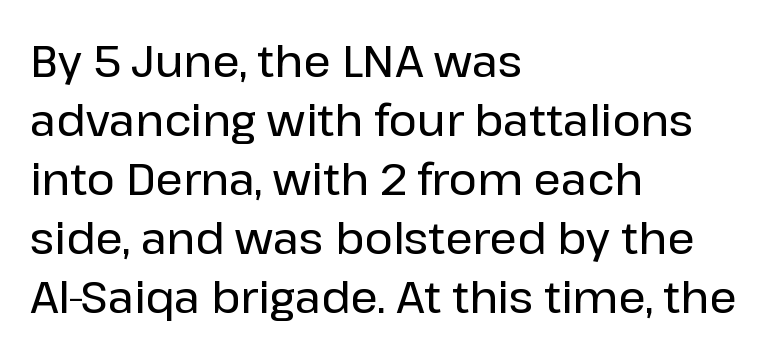
Q: Is the text italic (slanted)? A: No, it is upright.
Q: Is the typeface a serif or a sans-serif typeface? A: Sans-serif.
Q: Is the text underlined? A: No.
Q: How is the paragraph aligned? A: Left-aligned.
Q: Is the spacing between letters normal or unusually wide? A: Normal.
Q: Is the spacing between lines tight, normal or loose? A: Normal.
Q: Width (condensed, normal, or wide)? A: Normal.
Q: Stroke contrast? A: Low.
Q: x-height? A: Medium.
Q: Monospaced? A: No.
